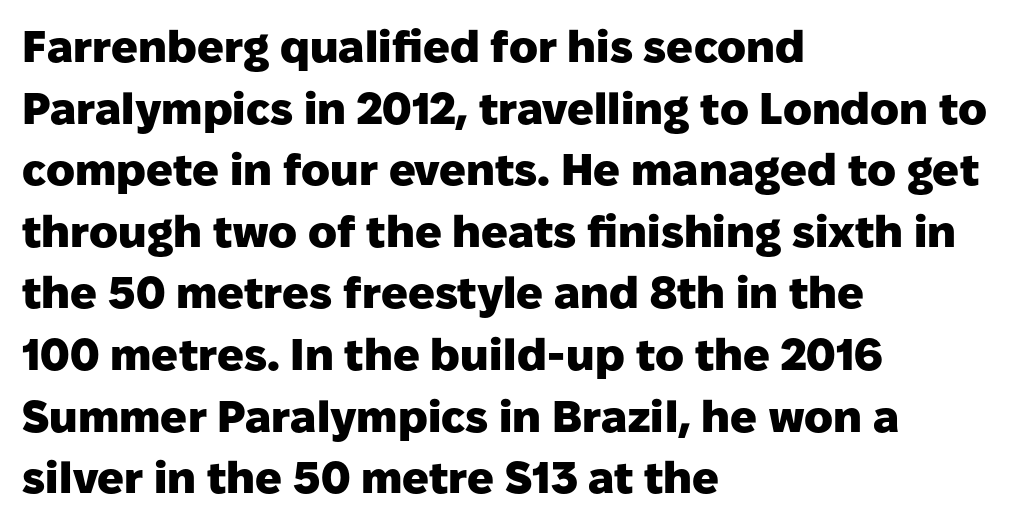
The image shows 44 px heavy sans-serif type, upright; set left-aligned, normal line spacing (1.4x), normal letter spacing, not underlined; low stroke contrast and a medium x-height.
